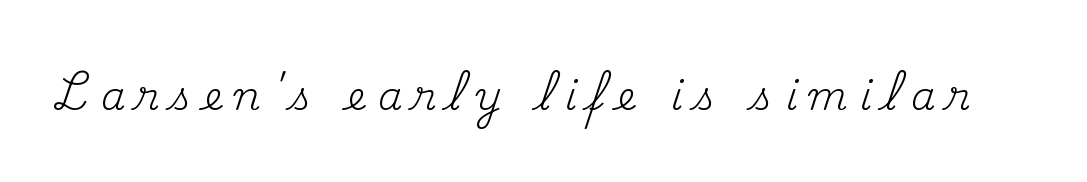
The image shows 39 px regular-weight serif type; set unusually wide letter spacing (+0.31 em), not underlined; medium stroke contrast and a small x-height.
